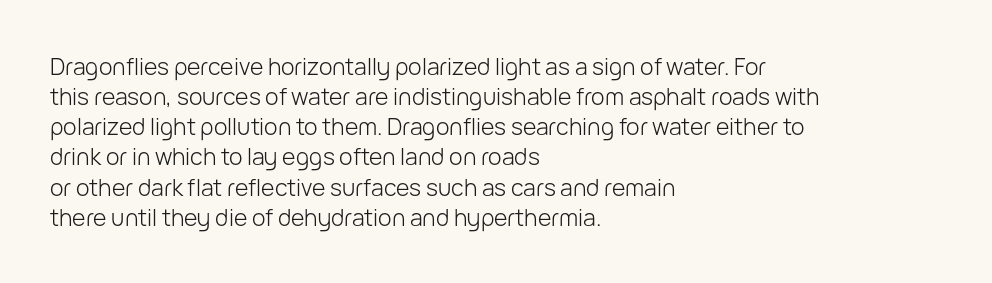
Teacher's note: observe the even left margin — that is flush-left alignment. Does extra space separate the letters? No, they use regular spacing. In terms of posture, this sample is upright. The glyphs are unaccompanied by any horizontal stroke below them. The lines sit at an ordinary, default distance from one another.
